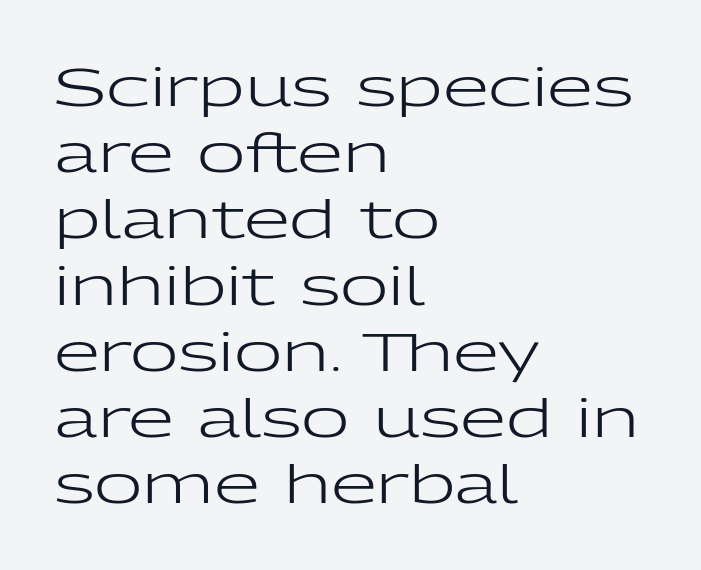
{"serif": "no", "italic": "no", "bold": "no", "weight": "regular", "width": "wide", "stroke_contrast": "low", "x_height": "medium", "monospaced": "no", "underline": "no", "align": "left", "line_spacing": "normal", "line_spacing_ratio": 1.25, "letter_spacing": "normal", "letter_spacing_em": 0.0, "glyph_px": 53}
